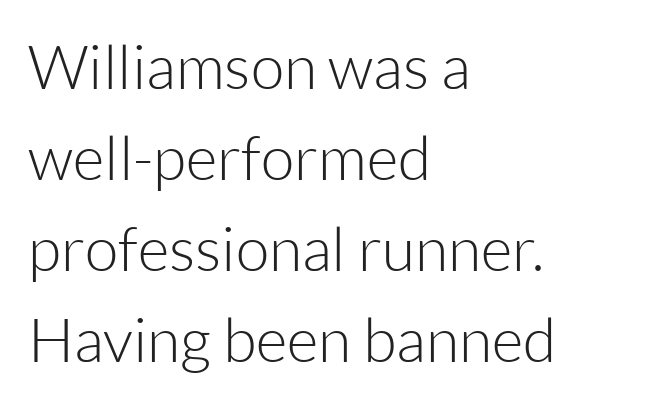
Q: Is the text bold? A: No.
Q: Is the text italic (slanted)? A: No, it is upright.
Q: Is the typeface a serif or a sans-serif typeface? A: Sans-serif.
Q: Is the text underlined? A: No.
Q: How is the paragraph aligned? A: Left-aligned.
Q: Is the spacing between letters normal or unusually wide? A: Normal.
Q: Is the spacing between lines tight, normal or loose? A: Normal.
Q: Width (condensed, normal, or wide)? A: Normal.
Q: Stroke contrast? A: Low.
Q: x-height? A: Medium.
Q: Monospaced? A: No.
